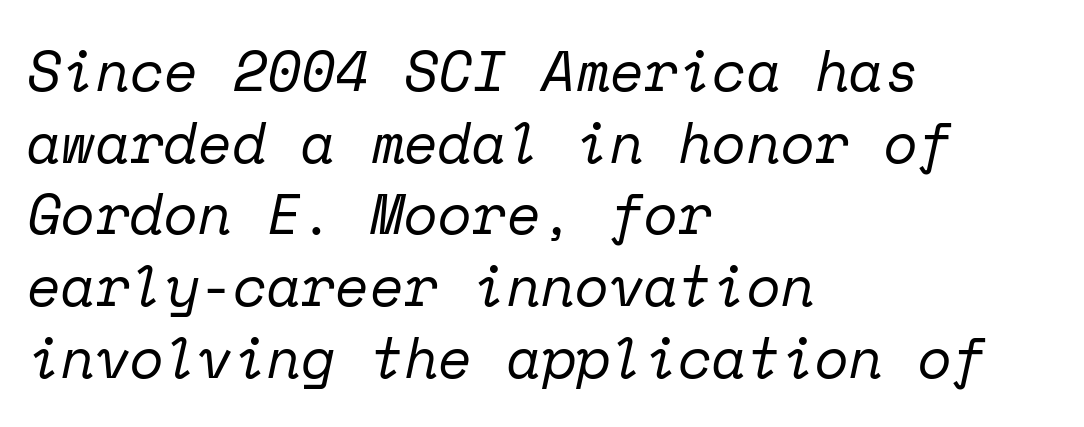
Is the stroke heavy? The answer is a plain regular-or-lighter. The rendering uses typewriter-style spacing with identical character cells. Does extra space separate the letters? No, they use regular spacing. Notice how the stems are inclined rather than vertical — that's the hallmark of italics. The zone under the glyphs is completely vacant.
